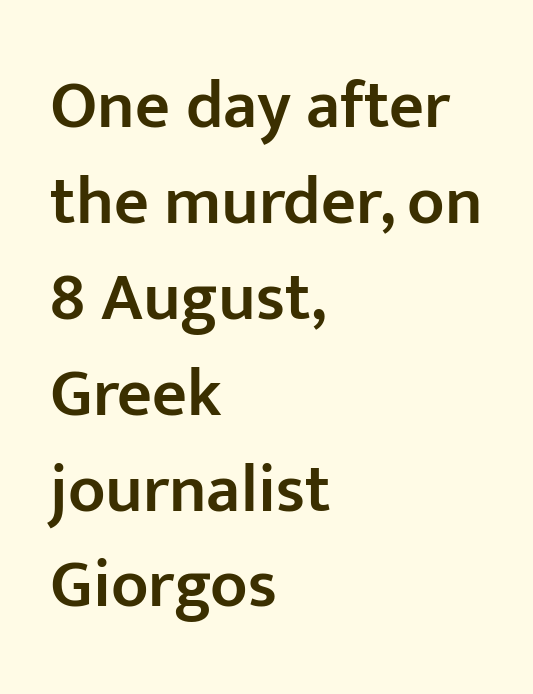
Q: Is the text bold? A: Semi-bold.
Q: Is the text italic (slanted)? A: No, it is upright.
Q: Is the typeface a serif or a sans-serif typeface? A: Sans-serif.
Q: Is the text underlined? A: No.
Q: How is the paragraph aligned? A: Left-aligned.
Q: Is the spacing between letters normal or unusually wide? A: Normal.
Q: Is the spacing between lines tight, normal or loose? A: Normal.
Q: Width (condensed, normal, or wide)? A: Normal.
Q: Stroke contrast? A: Low.
Q: x-height? A: Medium.
Q: Monospaced? A: No.
